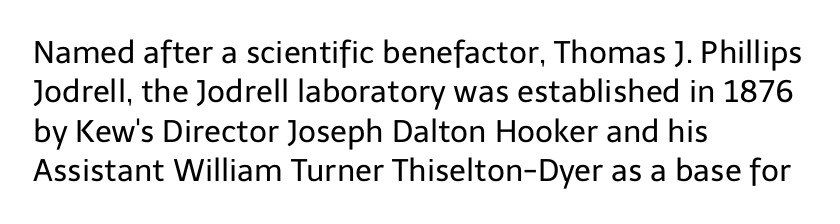
Q: Is the text bold? A: No.
Q: Is the text italic (slanted)? A: No, it is upright.
Q: Is the typeface a serif or a sans-serif typeface? A: Sans-serif.
Q: Is the text underlined? A: No.
Q: How is the paragraph aligned? A: Left-aligned.
Q: Is the spacing between letters normal or unusually wide? A: Normal.
Q: Is the spacing between lines tight, normal or loose? A: Normal.
Q: Width (condensed, normal, or wide)? A: Normal.
Q: Stroke contrast? A: Low.
Q: x-height? A: Medium.
Q: Monospaced? A: No.
